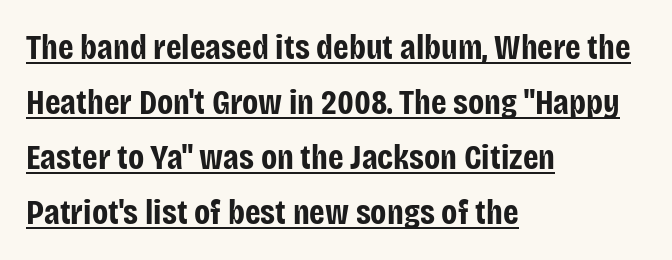
{"serif": "no", "italic": "no", "bold": "yes", "weight": "bold", "width": "condensed", "stroke_contrast": "low", "x_height": "large", "monospaced": "no", "underline": "yes", "align": "left", "line_spacing": "normal", "line_spacing_ratio": 1.57, "letter_spacing": "normal", "letter_spacing_em": 0.0, "glyph_px": 35}
